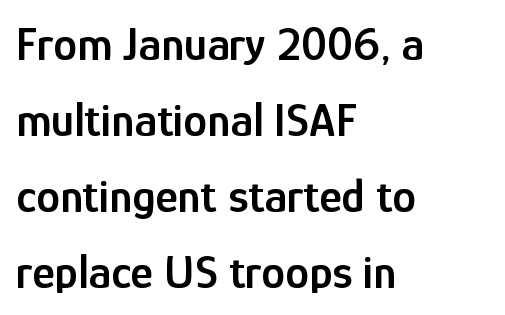
{"serif": "no", "italic": "no", "bold": "semi", "weight": "semibold", "width": "condensed", "stroke_contrast": "low", "x_height": "medium", "monospaced": "no", "underline": "no", "align": "left", "line_spacing": "normal", "line_spacing_ratio": 1.58, "letter_spacing": "normal", "letter_spacing_em": 0.0, "glyph_px": 48}
